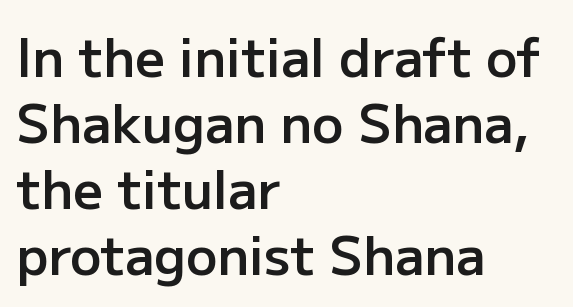
The passage shown is semibold, sitting just below true bold. Unlike italic type, these characters show no tilt at all. Notice how descenders clear the ascenders below comfortably — that's standard leading. Serif or sans? Sans — the stroke terminals are bare. A student would call this left alignment; a typographer would say flush left, rag right. The gaps between neighbouring characters are ordinary and unremarkable.
